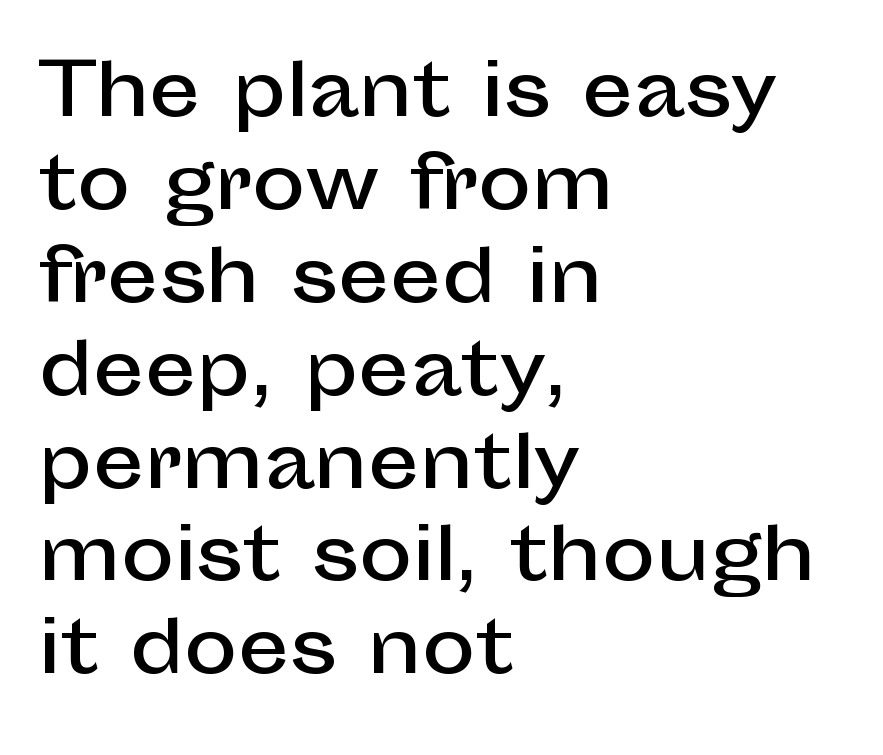
The image shows 72 px sans-serif type, upright; set left-aligned, normal line spacing (1.29x), normal letter spacing, not underlined; low stroke contrast and a medium x-height.
